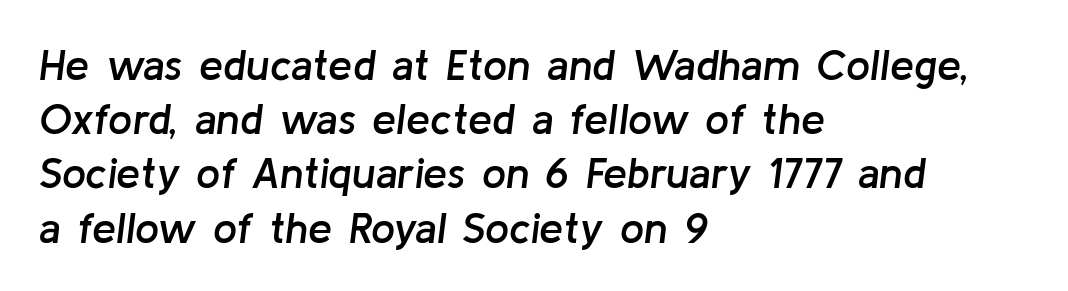
Nothing unusual about the tracking: characters are spaced as the font intends. Note the varied advance widths — an 'i' is clearly narrower than an 'm'. This is moderately heavy type, rendered in semibold. The rag falls on the right side of this text block.
